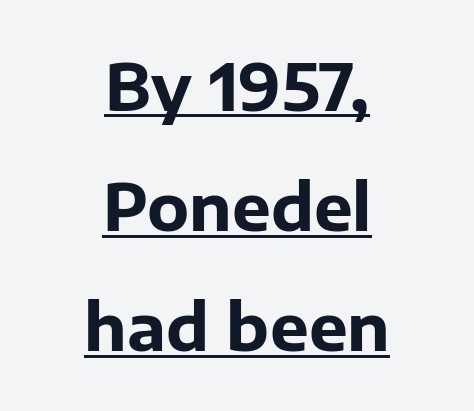
What stands out about the letter spacing? Nothing — it is the standard amount. The font is running at its bold setting. Glance below the letters and you will spot a drawn line. Stroke terminals: plain, sans-serif.
